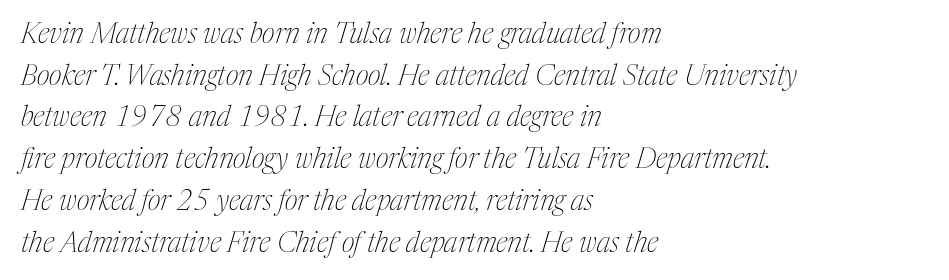
The image shows 28 px thin, condensed serif type, italic (leaning right); set left-aligned, normal line spacing (1.49x), normal letter spacing, not underlined; medium stroke contrast and a medium x-height.
